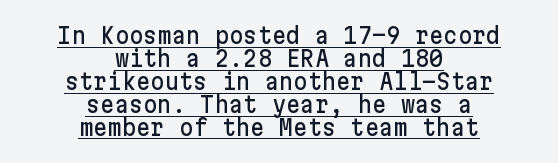
{"italic": "no", "underline": "yes", "align": "center", "line_spacing": "tight", "line_spacing_ratio": 1.04, "letter_spacing": "normal", "letter_spacing_em": 0.0, "glyph_px": 22}
